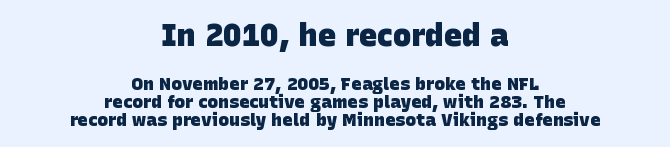
Compared with a flush-left layout, this one balances lines on the center instead. The font is running at its bold setting. Examine the stroke ends and you'll find no serifs. The gap between lines stays unmarked. Caption: standard tracking, unaltered.
